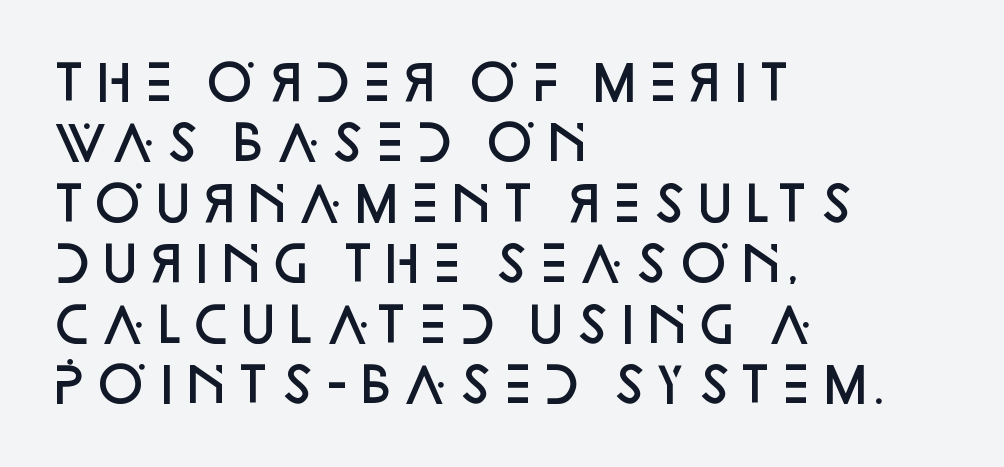
The image shows 48 px semibold sans-serif type, upright; set left-aligned, normal line spacing (1.26x), normal letter spacing, not underlined; low stroke contrast and a large x-height.
